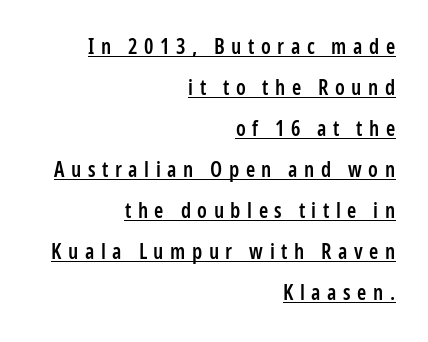
Q: Is the text bold? A: Semi-bold.
Q: Is the text italic (slanted)? A: No, it is upright.
Q: Is the text underlined? A: Yes.
Q: How is the paragraph aligned? A: Right-aligned.
Q: Is the spacing between letters normal or unusually wide? A: Unusually wide.
Q: Is the spacing between lines tight, normal or loose? A: Loose.
